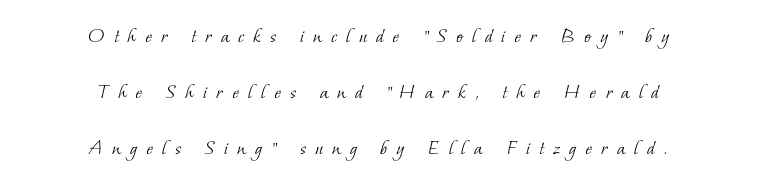
Q: Is the text bold? A: No.
Q: Is the text underlined? A: No.
Q: How is the paragraph aligned? A: Centered.
Q: Is the spacing between letters normal or unusually wide? A: Unusually wide.
Q: Is the spacing between lines tight, normal or loose? A: Loose.
